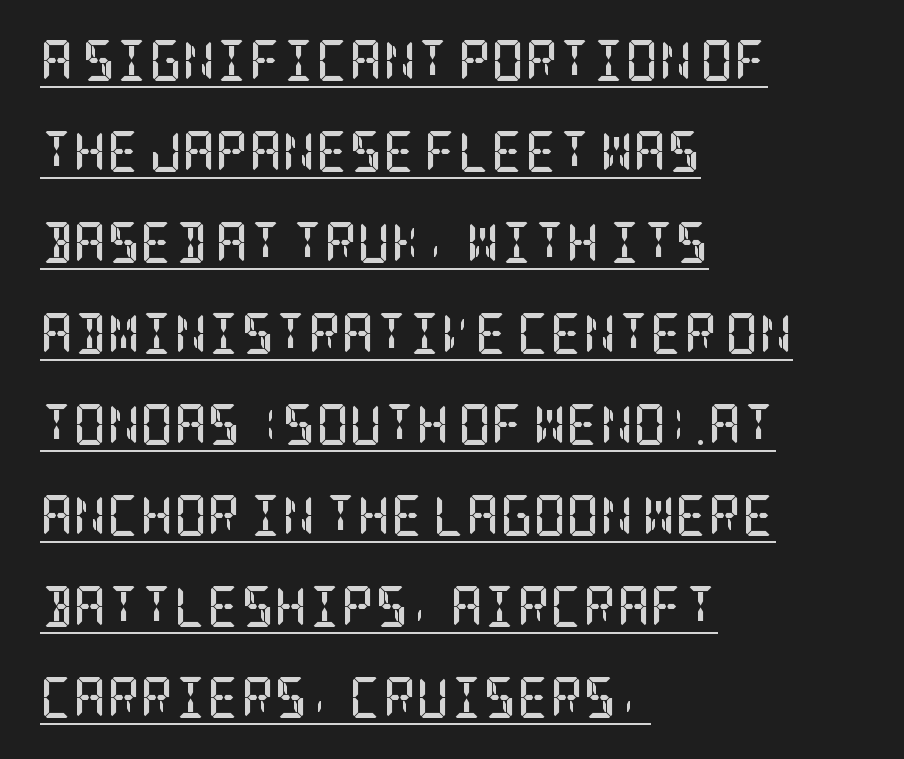
{"serif": "yes", "italic": "no", "bold": "yes", "weight": "semibold", "width": "condensed", "stroke_contrast": "low", "x_height": "large", "underline": "yes", "align": "left", "line_spacing": "loose", "line_spacing_ratio": 2.22, "letter_spacing": "normal", "letter_spacing_em": 0.0, "glyph_px": 41}
